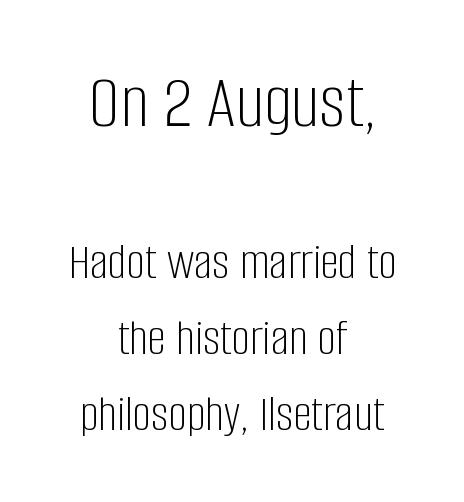
Ink coverage per letter is moderate at most. Ascenders rise straight up at ninety degrees. No word sits above an underline. Block one is the big one; block two sits smaller underneath. Font category for this specimen: sans-serif.
